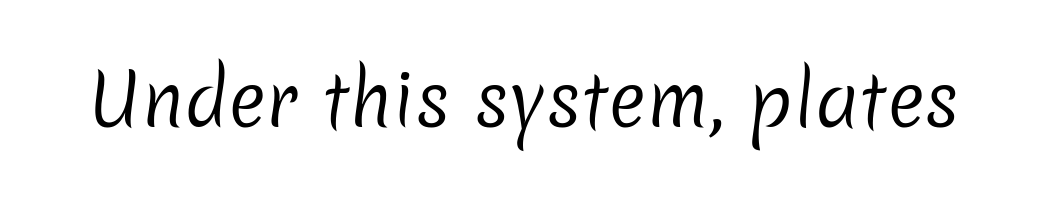
Q: Is the text bold? A: No.
Q: Is the typeface a serif or a sans-serif typeface? A: Sans-serif.
Q: Is the text underlined? A: No.
Q: Is the spacing between letters normal or unusually wide? A: Normal.
Q: Width (condensed, normal, or wide)? A: Normal.
Q: Stroke contrast? A: Low.
Q: x-height? A: Medium.
Q: Monospaced? A: No.
